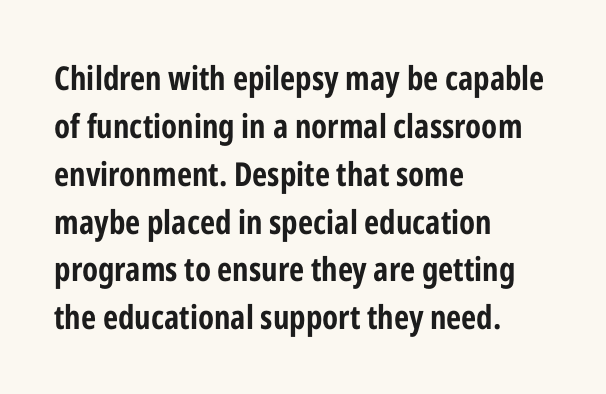
{"serif": "no", "italic": "no", "bold": "yes", "weight": "bold", "width": "condensed", "stroke_contrast": "low", "x_height": "medium", "monospaced": "no", "underline": "no", "align": "left", "line_spacing": "normal", "line_spacing_ratio": 1.45, "letter_spacing": "normal", "letter_spacing_em": 0.0, "glyph_px": 33}
